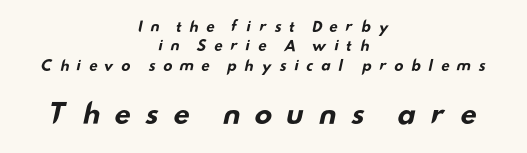
Q: Is the text bold? A: Yes.
Q: Is the text underlined? A: No.
Q: How is the paragraph aligned? A: Centered.
Q: Is the spacing between letters normal or unusually wide? A: Unusually wide.
Q: Is the spacing between lines tight, normal or loose? A: Normal.
Q: Which block of text is set in a larger size, the first (top) or the second (bottom)? A: The second (bottom) one.
